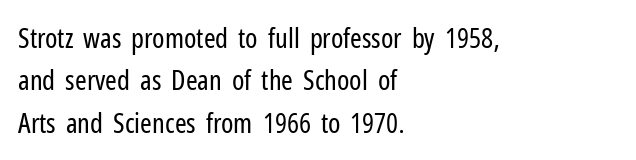
The image shows 28 px regular-weight, condensed sans-serif type, upright; set left-aligned, normal line spacing (1.51x), normal letter spacing, not underlined; low stroke contrast and a medium x-height.
